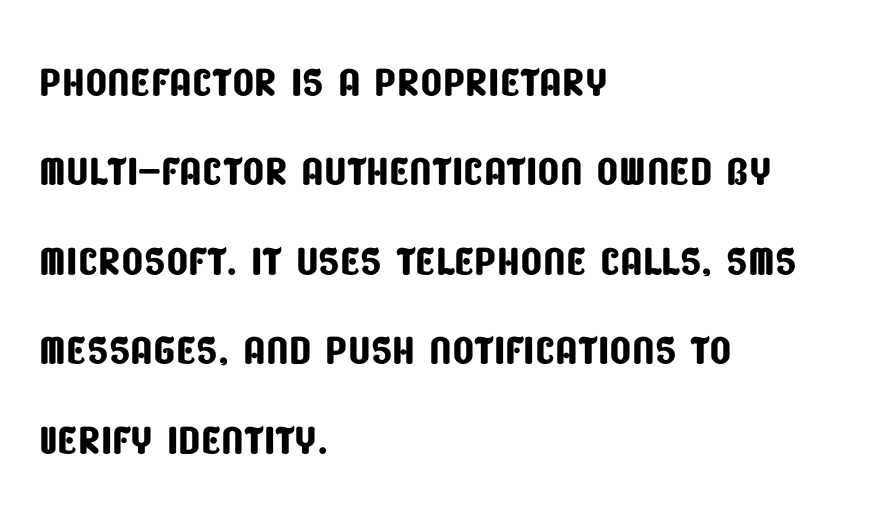
The rendering uses natural spacing where letterforms have individual widths. The line texture is even and compact thanks to regular tracking. Regular leading. A sans-serif font was chosen for this passage. The rag falls on the right side of this text block.
